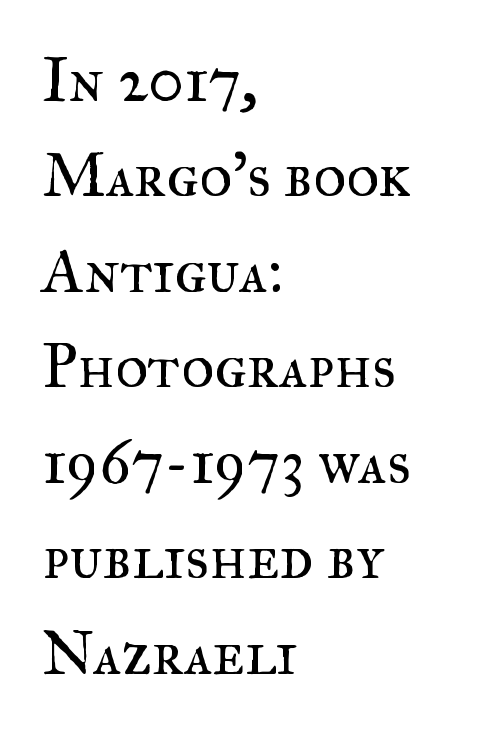
Q: Is the text bold? A: No.
Q: Is the text italic (slanted)? A: No, it is upright.
Q: Is the typeface a serif or a sans-serif typeface? A: Serif.
Q: Is the text underlined? A: No.
Q: How is the paragraph aligned? A: Left-aligned.
Q: Is the spacing between letters normal or unusually wide? A: Normal.
Q: Is the spacing between lines tight, normal or loose? A: Normal.
Q: Width (condensed, normal, or wide)? A: Normal.
Q: Stroke contrast? A: Medium.
Q: x-height? A: Small.
Q: Monospaced? A: No.
